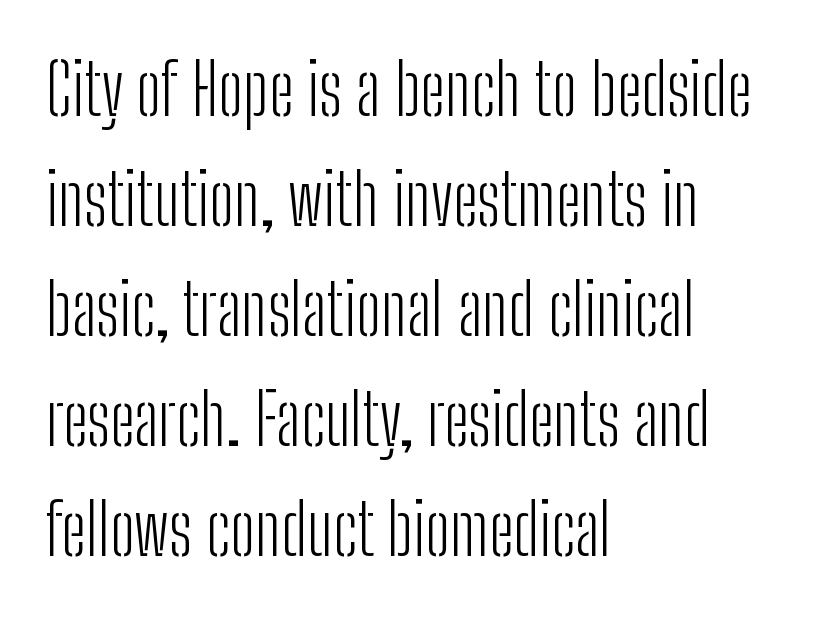
Notice how the stems are strictly vertical — no italics here. Is this a fixed-width face? No — the glyphs have proportional, varying widths. Reading down the block, your eye returns to a fixed left position each line. Words float on clear page, feet unadorned. The line-height multiplier appears to be the usual default. The gaps between neighbouring characters are ordinary and unremarkable.
